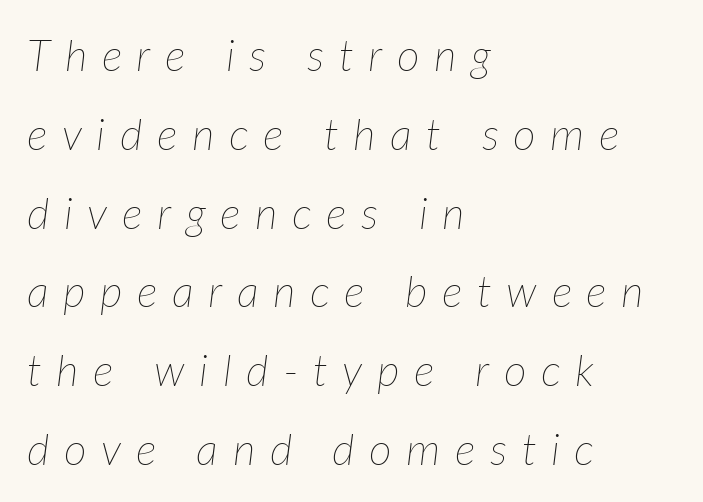
The image shows 44 px thin type, italic (leaning right); set left-aligned, line spacing 1.79x, unusually wide letter spacing (+0.33 em), not underlined; low stroke contrast and a medium x-height.
